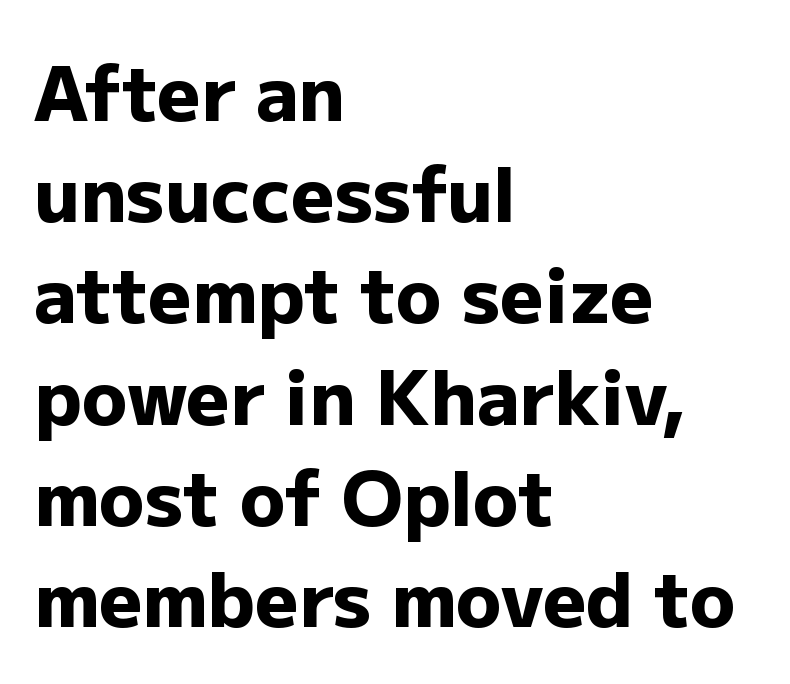
The image shows 75 px heavy sans-serif type, upright; set left-aligned, normal line spacing (1.35x), normal letter spacing, not underlined; low stroke contrast and a medium x-height.
